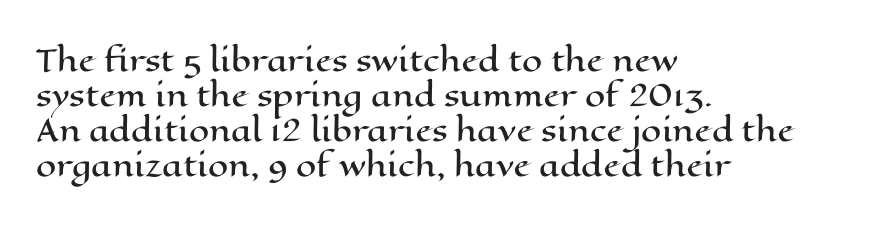
Line beginnings align vertically; line endings do not. The rendering uses natural spacing where letterforms have individual widths. The letterforms sit shoulder to shoulder at normal distance. This rendering features lettering with no underline. Upright lettering throughout.
